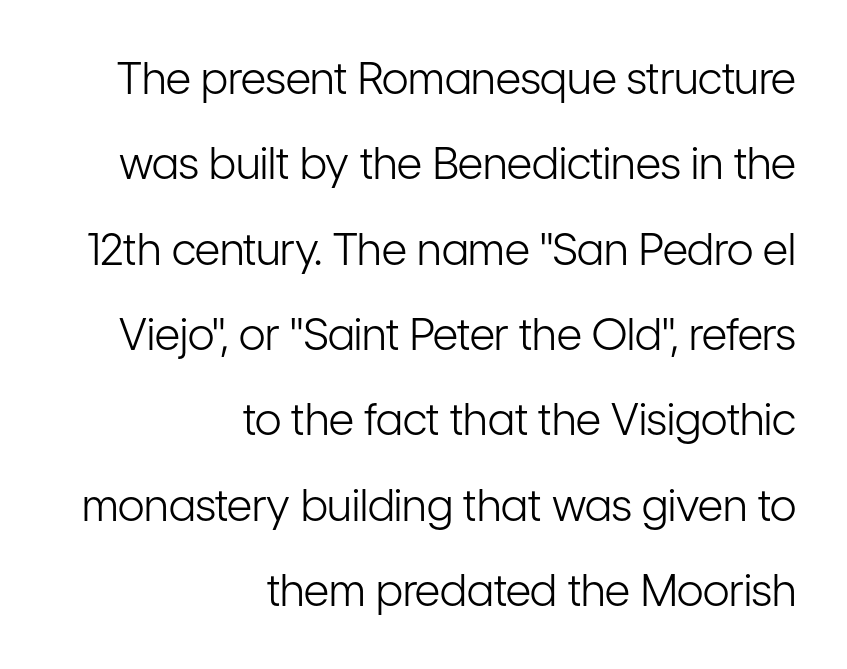
Compared with a flush-left layout, this one pins lines to the opposite, right side. Look at the tracking — it's just the regular setting, nothing added. Font category for this specimen: sans-serif. Is this a fixed-width face? No — the glyphs have proportional, varying widths. Each row of text sits above clean, open space.
